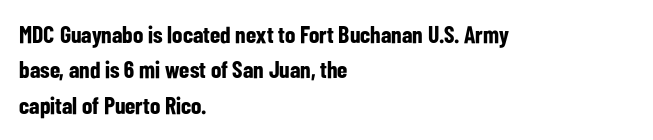
Q: Is the text bold? A: Yes.
Q: Is the text italic (slanted)? A: No, it is upright.
Q: Is the text underlined? A: No.
Q: How is the paragraph aligned? A: Left-aligned.
Q: Is the spacing between letters normal or unusually wide? A: Normal.
Q: Is the spacing between lines tight, normal or loose? A: Normal.
